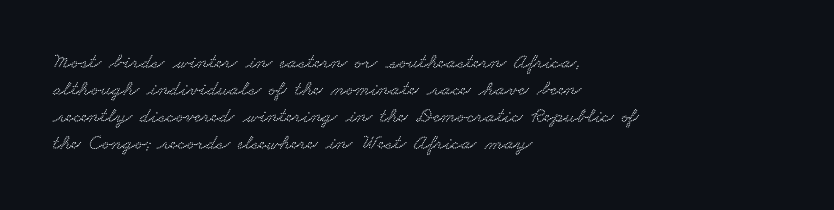
The image shows 21 px text type; set left-aligned, normal line spacing (1.29x), normal letter spacing, not underlined.
